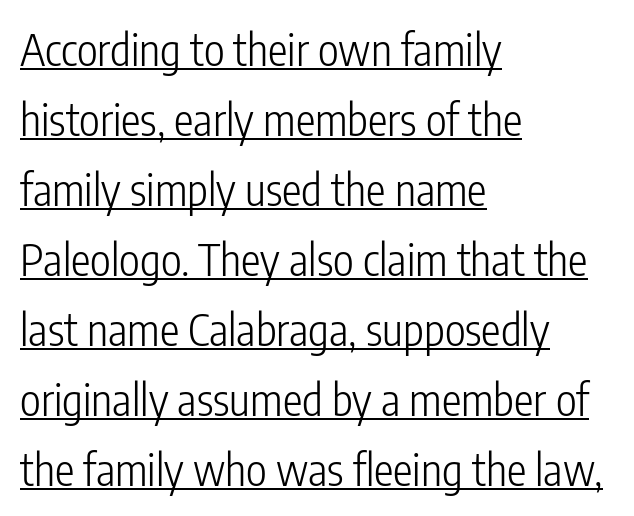
The image shows 44 px light, condensed sans-serif type, upright; set left-aligned, normal line spacing (1.59x), normal letter spacing, underlined; low stroke contrast and a medium x-height.
